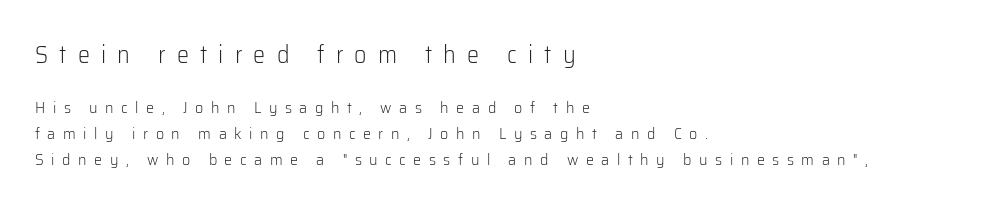
The image shows 24 px text type, upright; set left-aligned, normal line spacing (1.64x), unusually wide letter spacing (+0.47 em), not underlined; the first (top) block is 1.5x larger.
